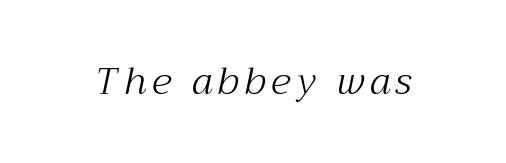
Q: Is the text bold? A: No.
Q: Is the text italic (slanted)? A: Yes, it leans right by about 12 degrees.
Q: Is the typeface a serif or a sans-serif typeface? A: Serif.
Q: Is the text underlined? A: No.
Q: Width (condensed, normal, or wide)? A: Normal.
Q: Stroke contrast? A: Medium.
Q: x-height? A: Medium.
Q: Monospaced? A: No.
